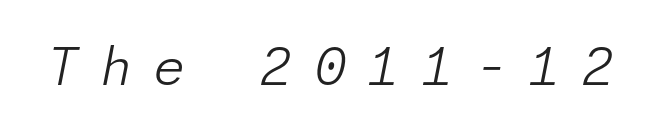
Q: Is the text bold? A: No.
Q: Is the text italic (slanted)? A: Yes, it leans right by about 11 degrees.
Q: Is the text underlined? A: No.
Q: Is the spacing between letters normal or unusually wide? A: Unusually wide.
Q: Width (condensed, normal, or wide)? A: Normal.
Q: Stroke contrast? A: Low.
Q: x-height? A: Medium.
